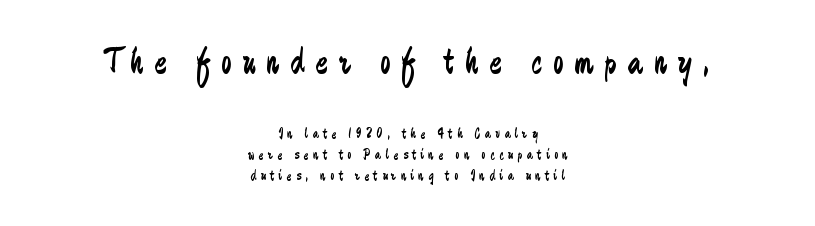
{"serif": "no", "bold": "no", "weight": "regular", "width": "condensed", "stroke_contrast": "low", "x_height": "medium", "monospaced": "no", "underline": "no", "align": "center", "line_spacing": "normal", "line_spacing_ratio": 1.43, "letter_spacing": "wide", "letter_spacing_em": 0.3, "larger_block": "first", "size_ratio": 2.47, "glyph_px": 37}
